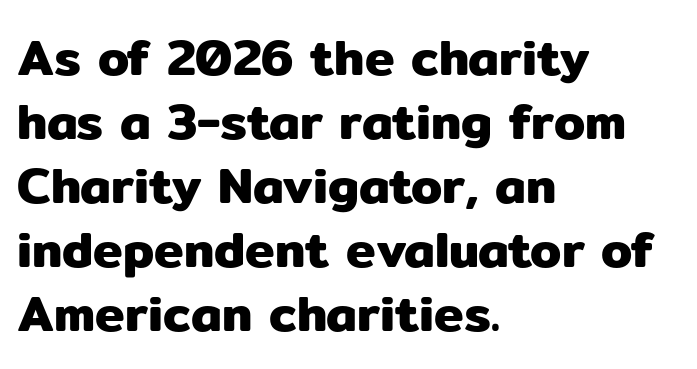
The axis of the letterforms is exactly vertical. One glance says typical: line gaps are just what's usual. Descender tails drop into unmarked territory. Characters follow at the spacing the type designer built in. In CSS terms this would be text-align: left. Spacing verdict: proportional, widths tailored to each character.
